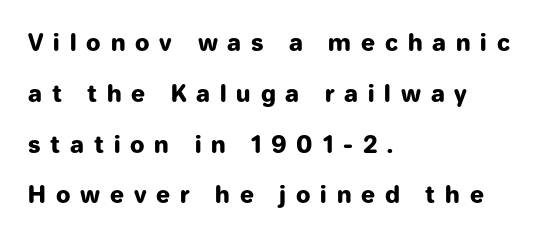
The image shows 23 px bold type, upright; set left-aligned, loose line spacing (2.21x), unusually wide letter spacing (+0.43 em), not underlined.
